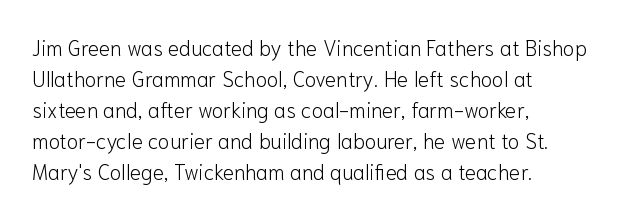
Q: Is the text bold? A: No.
Q: Is the text italic (slanted)? A: No, it is upright.
Q: Is the text underlined? A: No.
Q: How is the paragraph aligned? A: Left-aligned.
Q: Is the spacing between letters normal or unusually wide? A: Normal.
Q: Is the spacing between lines tight, normal or loose? A: Normal.
